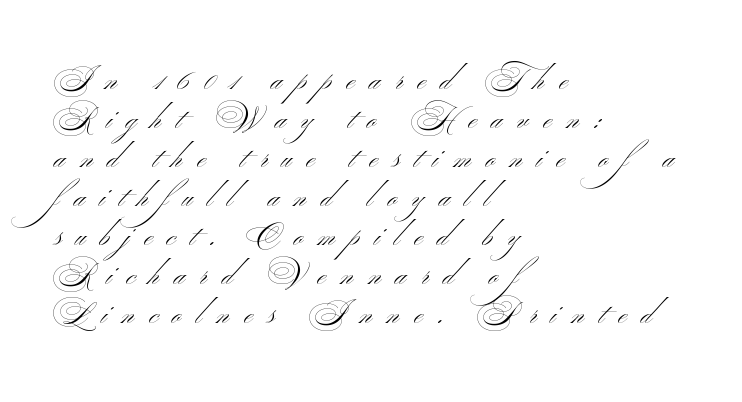
The image shows 30 px light, wide sans-serif type; set left-aligned, normal line spacing (1.3x), unusually wide letter spacing (+0.49 em), not underlined; medium stroke contrast and a small x-height.
